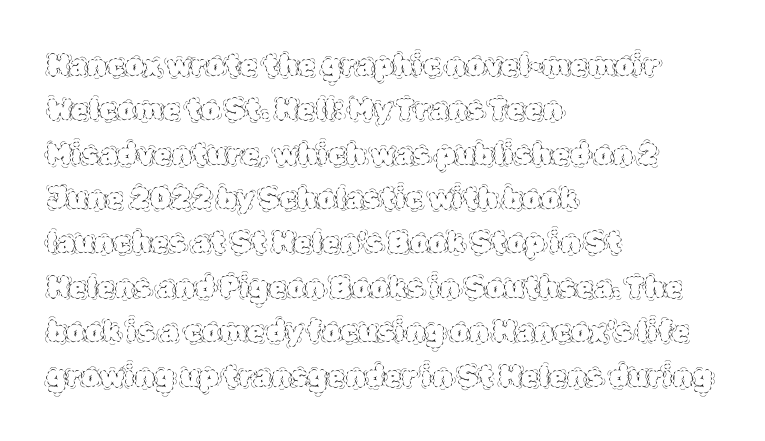
Which margin do the lines hug? The left one — the right edge is uneven. Weight: regular or lighter. The gaps between neighbouring characters are ordinary and unremarkable. The passage shown stacks its lines at a standard gap. Rendered with straight, roman letterforms. The letters advance in unequal steps, a hallmark of proportional type.
